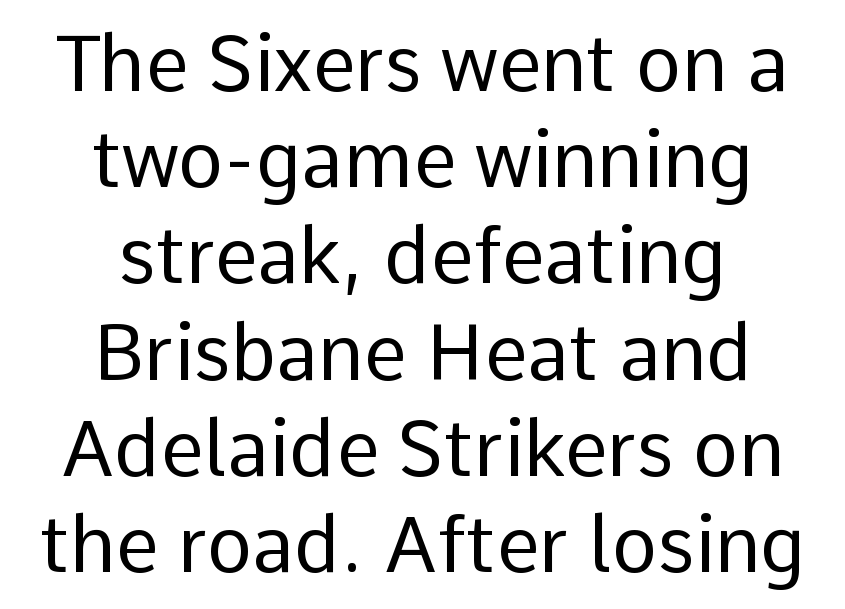
Q: Is the text bold? A: No.
Q: Is the text italic (slanted)? A: No, it is upright.
Q: Is the typeface a serif or a sans-serif typeface? A: Sans-serif.
Q: Is the text underlined? A: No.
Q: How is the paragraph aligned? A: Centered.
Q: Is the spacing between letters normal or unusually wide? A: Normal.
Q: Is the spacing between lines tight, normal or loose? A: Normal.
Q: Width (condensed, normal, or wide)? A: Normal.
Q: Stroke contrast? A: Low.
Q: x-height? A: Medium.
Q: Monospaced? A: No.
